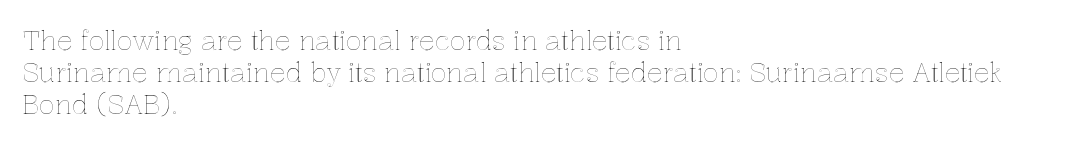
The image shows 26 px text type, upright; set left-aligned, line spacing 1.23x, normal letter spacing, not underlined.
